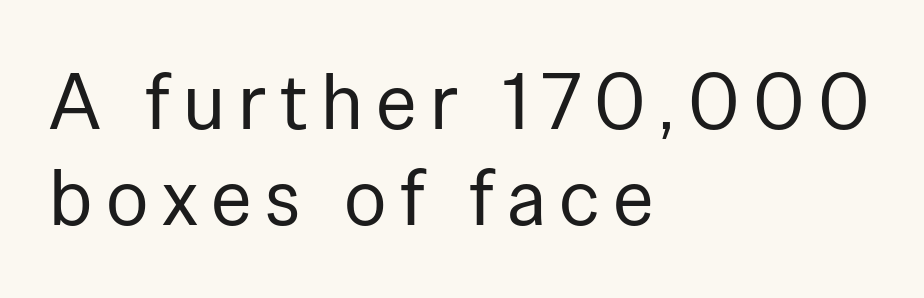
Note the varied advance widths — an 'i' is clearly narrower than an 'm'. The typesetting does not lean heavy: it is not bold. Is there any slant? The stems are plumb. Layout note: lines flush left.
